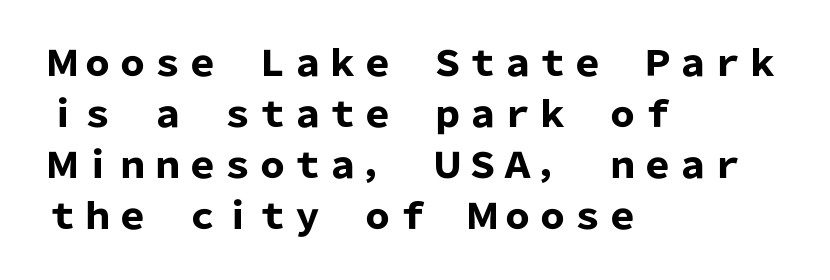
Q: Is the text bold? A: Yes.
Q: Is the text italic (slanted)? A: No, it is upright.
Q: Is the typeface a serif or a sans-serif typeface? A: Sans-serif.
Q: Is the text underlined? A: No.
Q: How is the paragraph aligned? A: Left-aligned.
Q: Is the spacing between letters normal or unusually wide? A: Normal.
Q: Is the spacing between lines tight, normal or loose? A: Normal.
Q: Width (condensed, normal, or wide)? A: Normal.
Q: Stroke contrast? A: Low.
Q: x-height? A: Medium.
Q: Monospaced? A: No.
